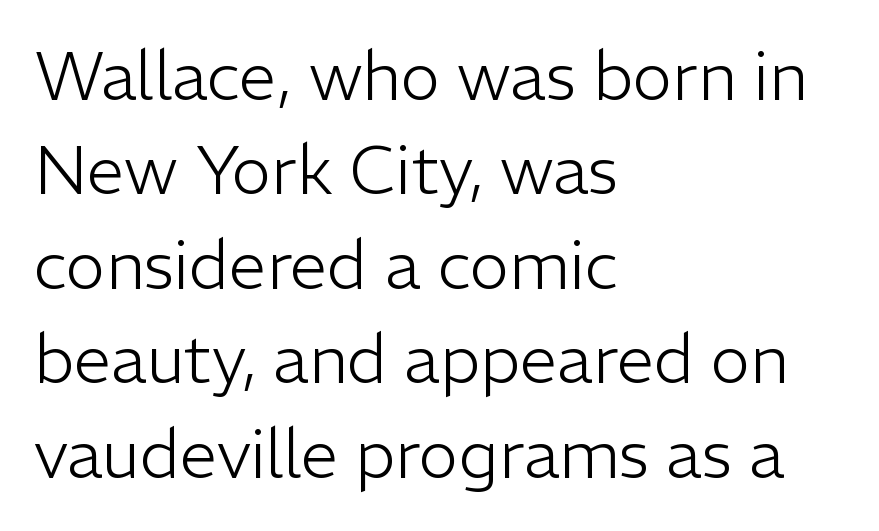
Q: Is the text bold? A: No.
Q: Is the text italic (slanted)? A: No, it is upright.
Q: Is the typeface a serif or a sans-serif typeface? A: Sans-serif.
Q: Is the text underlined? A: No.
Q: How is the paragraph aligned? A: Left-aligned.
Q: Is the spacing between letters normal or unusually wide? A: Normal.
Q: Is the spacing between lines tight, normal or loose? A: Normal.
Q: Width (condensed, normal, or wide)? A: Normal.
Q: Stroke contrast? A: Low.
Q: x-height? A: Medium.
Q: Monospaced? A: No.
